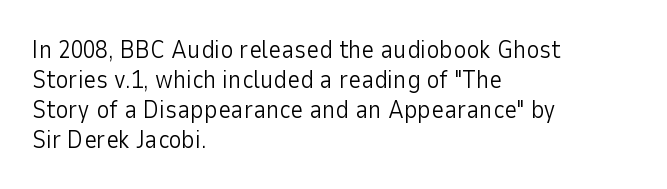
{"italic": "no", "bold": "no", "underline": "no", "align": "left", "line_spacing_ratio": 1.2, "letter_spacing": "normal", "letter_spacing_em": 0.0, "glyph_px": 25}
